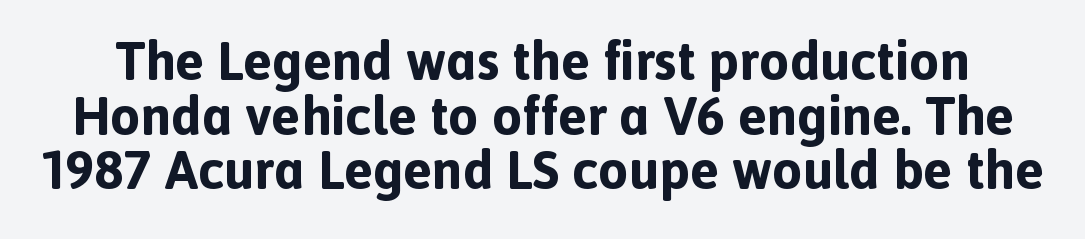
{"serif": "no", "italic": "no", "bold": "yes", "weight": "bold", "width": "normal", "x_height": "medium", "monospaced": "no", "underline": "no", "line_spacing": "tight", "line_spacing_ratio": 1.01, "letter_spacing": "normal", "letter_spacing_em": 0.0, "glyph_px": 54}
